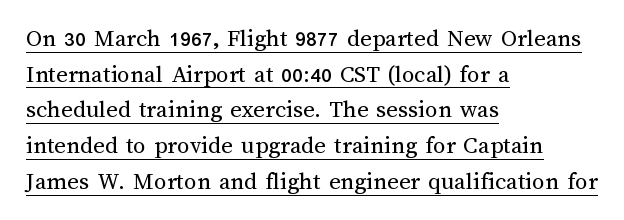
The image shows 25 px text type, upright; set left-aligned, normal line spacing (1.43x), normal letter spacing, underlined.
